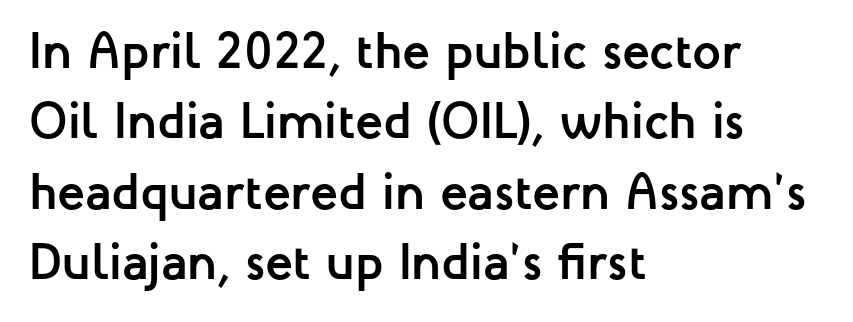
Heavy, bold letterforms. Words appear dense and cohesive because spacing is normal. Is this a sans? Yes — the strokes have no serifs. The ragged edge is on the right, which tells us the setting is flush left.
